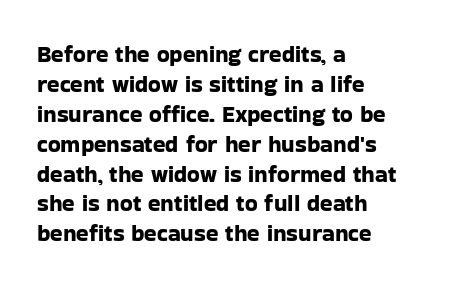
The rendering keeps characters at their native spacing. The string is rendered with underlining switched off. It's the straight-up-and-down kind of type. The paragraph has a hard left edge and a soft right edge. One glance says typical: line gaps are just what's usual.
